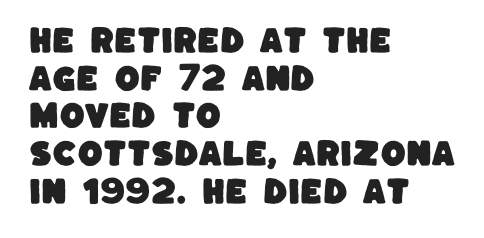
{"serif": "no", "width": "normal", "stroke_contrast": "low", "x_height": "large", "monospaced": "no", "underline": "no", "align": "left", "line_spacing": "normal", "line_spacing_ratio": 1.3, "letter_spacing": "normal", "letter_spacing_em": 0.0, "glyph_px": 29}
